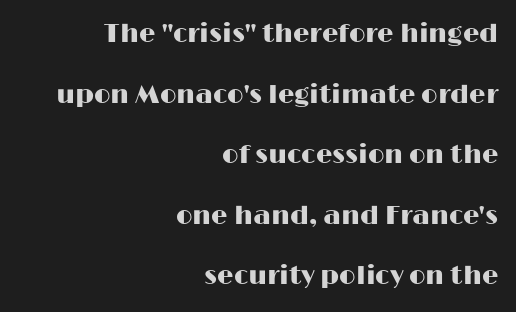
Q: Is the text italic (slanted)? A: No, it is upright.
Q: Is the text underlined? A: No.
Q: How is the paragraph aligned? A: Right-aligned.
Q: Is the spacing between letters normal or unusually wide? A: Normal.
Q: Is the spacing between lines tight, normal or loose? A: Loose.
